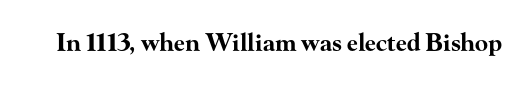
{"italic": "no", "bold": "yes", "underline": "no", "letter_spacing": "normal", "letter_spacing_em": 0.0, "glyph_px": 24}
